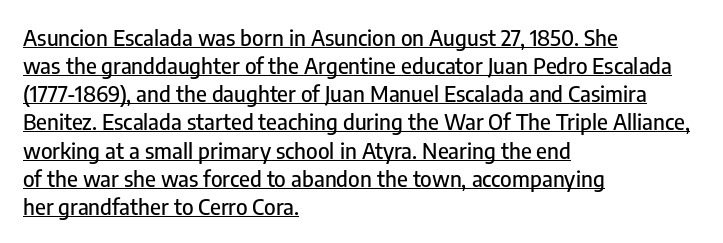
Q: Is the text italic (slanted)? A: No, it is upright.
Q: Is the text underlined? A: Yes.
Q: How is the paragraph aligned? A: Left-aligned.
Q: Is the spacing between letters normal or unusually wide? A: Normal.
Q: Is the spacing between lines tight, normal or loose? A: Normal.
